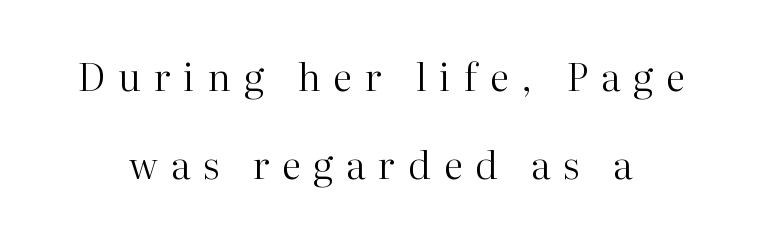
{"serif": "yes", "italic": "no", "bold": "no", "weight": "regular", "width": "normal", "stroke_contrast": "high", "x_height": "medium", "monospaced": "no", "underline": "no", "line_spacing": "loose", "line_spacing_ratio": 2.32, "letter_spacing": "wide", "letter_spacing_em": 0.34, "glyph_px": 38}
